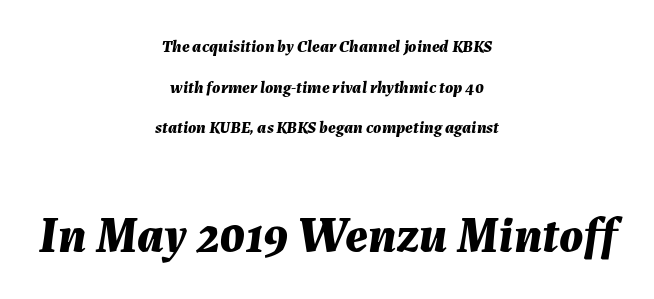
Looks like regular typesetting: each glyph gets only the width it needs. The space beneath each line is pristine and unruled. Visually the block forms a symmetrical silhouette, jagged on both flanks. Tracking here is standard; glyphs follow each other at the usual distance.
